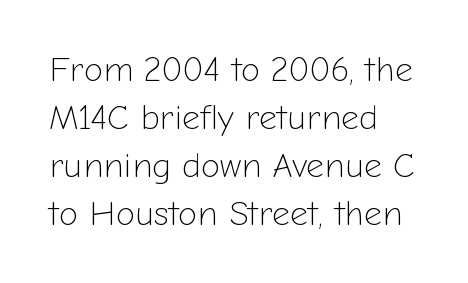
Q: Is the text bold? A: No.
Q: Is the text italic (slanted)? A: No, it is upright.
Q: Is the typeface a serif or a sans-serif typeface? A: Sans-serif.
Q: Is the text underlined? A: No.
Q: How is the paragraph aligned? A: Left-aligned.
Q: Is the spacing between letters normal or unusually wide? A: Normal.
Q: Is the spacing between lines tight, normal or loose? A: Normal.
Q: Width (condensed, normal, or wide)? A: Normal.
Q: Stroke contrast? A: Low.
Q: x-height? A: Medium.
Q: Monospaced? A: No.
